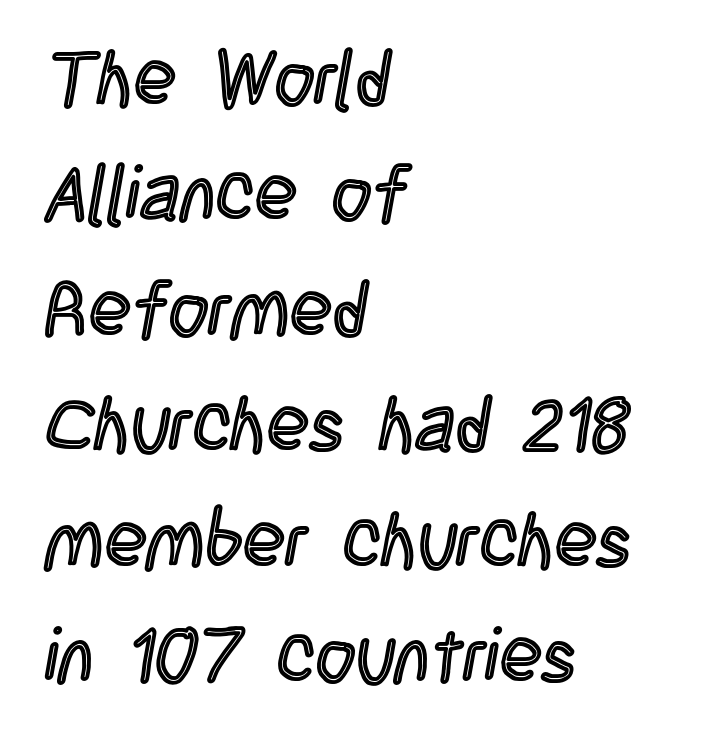
Q: Is the text italic (slanted)? A: Yes.
Q: Is the text underlined? A: No.
Q: How is the paragraph aligned? A: Left-aligned.
Q: Is the spacing between letters normal or unusually wide? A: Normal.
Q: Is the spacing between lines tight, normal or loose? A: Normal.
Q: Width (condensed, normal, or wide)? A: Condensed.
Q: x-height? A: Large.
Q: Monospaced? A: No.
